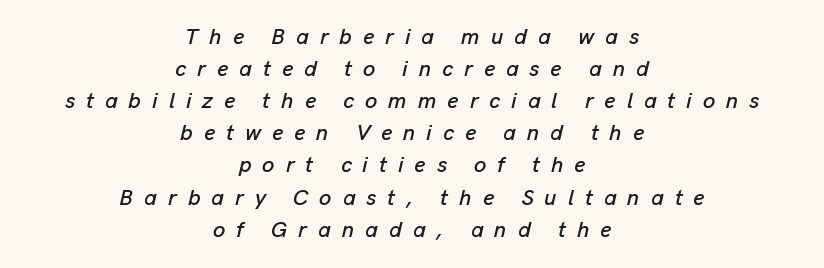
Q: Is the text italic (slanted)? A: Yes, it leans right by about 13 degrees.
Q: Is the text underlined? A: No.
Q: How is the paragraph aligned? A: Centered.
Q: Is the spacing between letters normal or unusually wide? A: Unusually wide.
Q: Is the spacing between lines tight, normal or loose? A: Normal.
